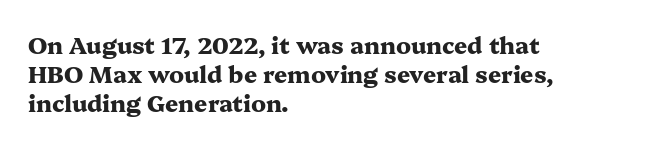
Q: Is the text bold? A: Yes.
Q: Is the text italic (slanted)? A: No, it is upright.
Q: Is the text underlined? A: No.
Q: How is the paragraph aligned? A: Left-aligned.
Q: Is the spacing between letters normal or unusually wide? A: Normal.
Q: Is the spacing between lines tight, normal or loose? A: Normal.
